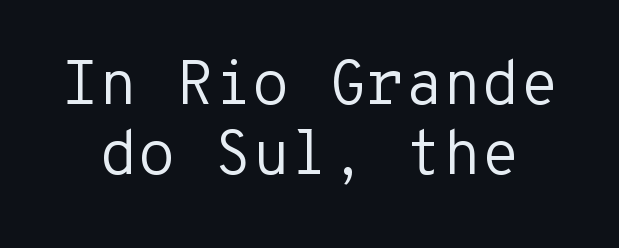
Classification — sans serif. The type sits square on the baseline with zero lean. Unbolded letterforms with no extra heft. Quick note: underline off. Do the characters align in a grid? Yes, the font is monospaced. Horizontal bands of white between lines are thin slivers.
